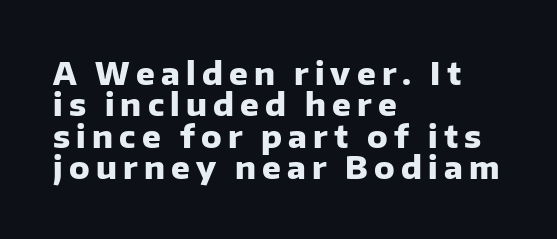
The image shows 31 px heavy sans-serif type, upright; set left-aligned, tight line spacing (1.01x), unusually wide letter spacing (+0.2 em), not underlined; low stroke contrast and a medium x-height.
